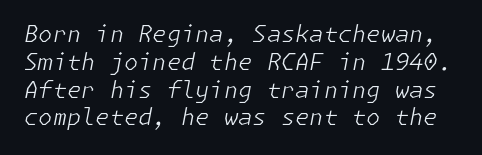
{"italic": "yes", "lean": "right", "slant_degrees": 11, "bold": "no", "underline": "no", "line_spacing_ratio": 1.21, "letter_spacing": "normal", "letter_spacing_em": 0.0, "glyph_px": 23}
